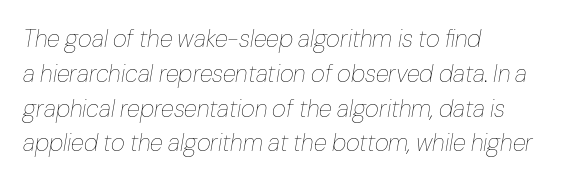
The image shows 24 px text type, italic (leaning right); set left-aligned, normal line spacing (1.45x), normal letter spacing, not underlined.
